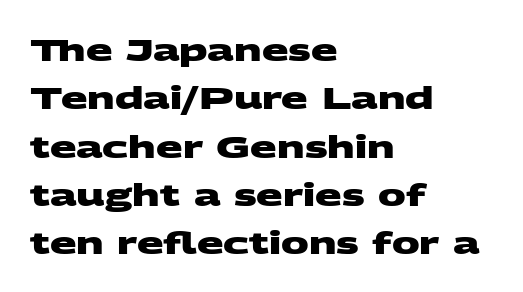
Q: Is the text bold? A: Yes.
Q: Is the typeface a serif or a sans-serif typeface? A: Sans-serif.
Q: Is the text underlined? A: No.
Q: How is the paragraph aligned? A: Left-aligned.
Q: Is the spacing between letters normal or unusually wide? A: Normal.
Q: Is the spacing between lines tight, normal or loose? A: Normal.
Q: Width (condensed, normal, or wide)? A: Wide.
Q: Stroke contrast? A: Medium.
Q: x-height? A: Large.
Q: Monospaced? A: No.
